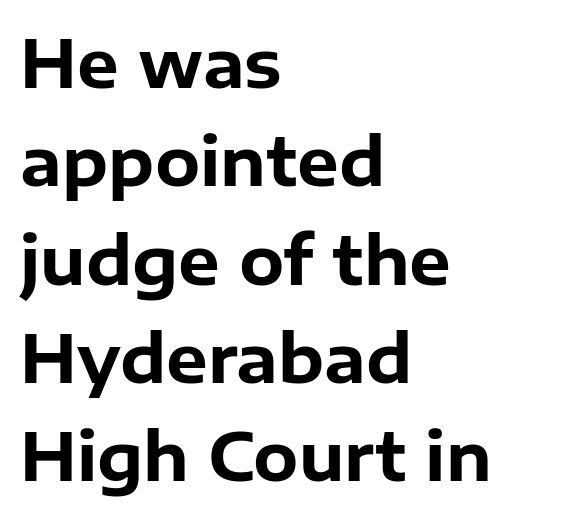
Students, observe: this is what conventionally led text looks like. Between one letter and the next there's only the usual sliver of space. This is the regular roman posture of the typeface. Bold? Absolutely — the strokes are thick and heavy. Short and long lines alike share a common starting point at left.
